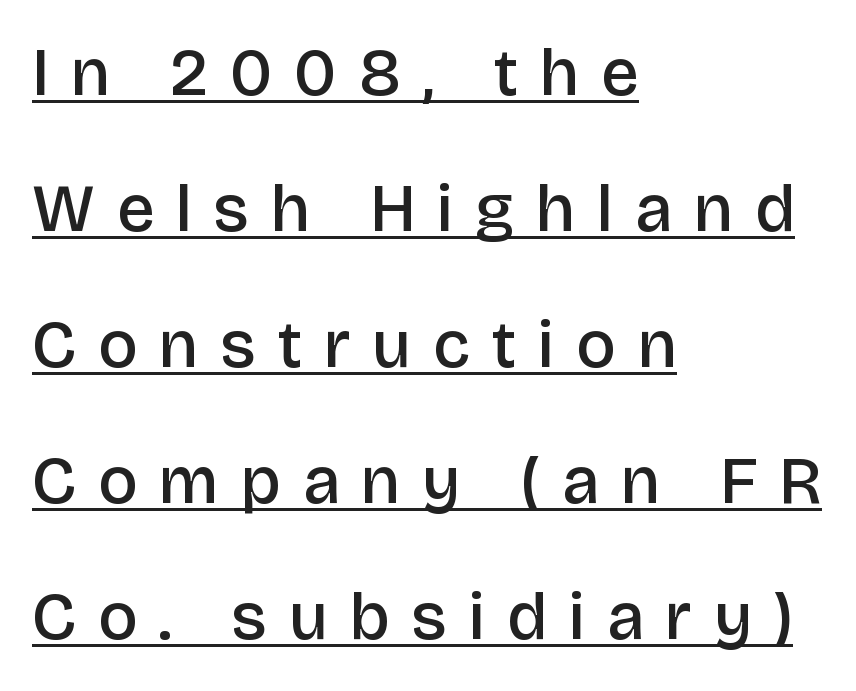
The image shows 67 px semibold sans-serif type, upright; set left-aligned, loose line spacing (2.03x), unusually wide letter spacing (+0.33 em), underlined; low stroke contrast and a large x-height.
